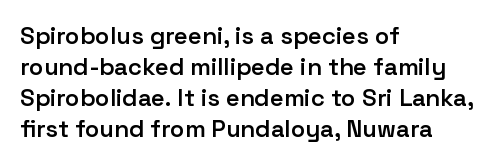
The strip under each line holds only bare page. Default kerning and tracking; the words read as compact shapes. This is the regular roman posture of the typeface. Regular leading. One-word summary of the alignment: left.
